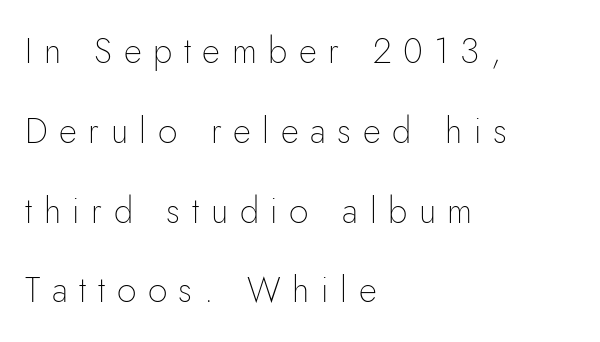
The image shows 35 px thin sans-serif type, upright; set left-aligned, loose line spacing (2.28x), unusually wide letter spacing (+0.33 em), not underlined; low stroke contrast and a small x-height.
